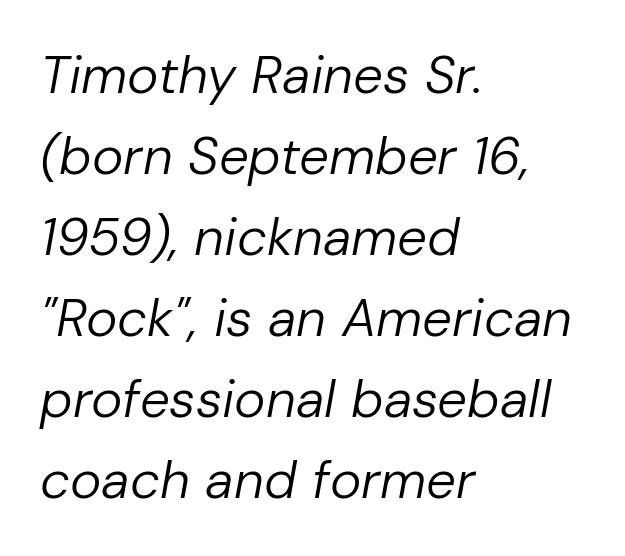
{"italic": "yes", "lean": "right", "slant_degrees": 10, "bold": "no", "weight": "regular", "width": "normal", "stroke_contrast": "low", "x_height": "medium", "monospaced": "no", "underline": "no", "align": "left", "line_spacing": "normal", "line_spacing_ratio": 1.53, "letter_spacing": "normal", "letter_spacing_em": 0.0, "glyph_px": 53}
